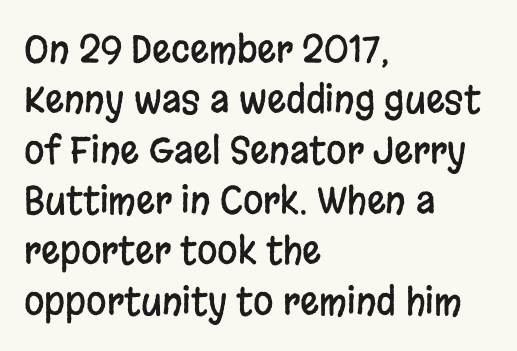
{"serif": "no", "italic": "no", "width": "condensed", "stroke_contrast": "low", "x_height": "large", "monospaced": "no", "underline": "no", "align": "left", "line_spacing": "normal", "line_spacing_ratio": 1.36, "letter_spacing": "normal", "letter_spacing_em": 0.0, "glyph_px": 37}
